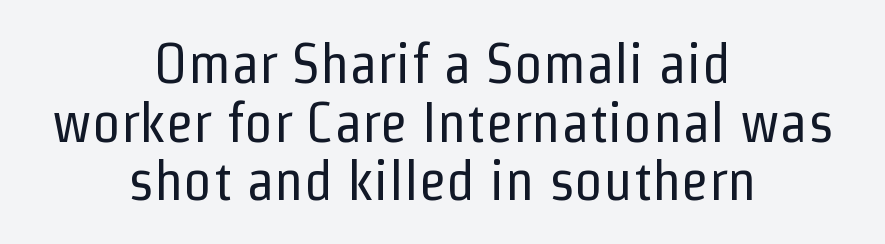
The image shows 57 px regular-weight, condensed sans-serif type, upright; set centered, tight line spacing (1.03x), normal letter spacing, not underlined; low stroke contrast and a medium x-height.
